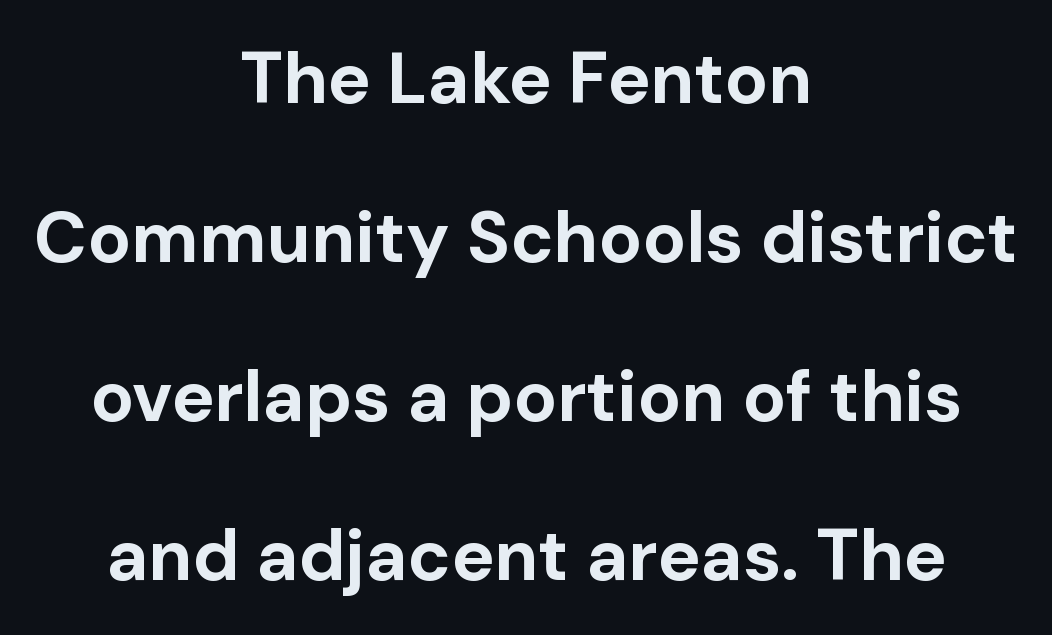
The image shows 72 px bold sans-serif type, upright; set centered, loose line spacing (2.21x), normal letter spacing, not underlined; low stroke contrast and a medium x-height.
